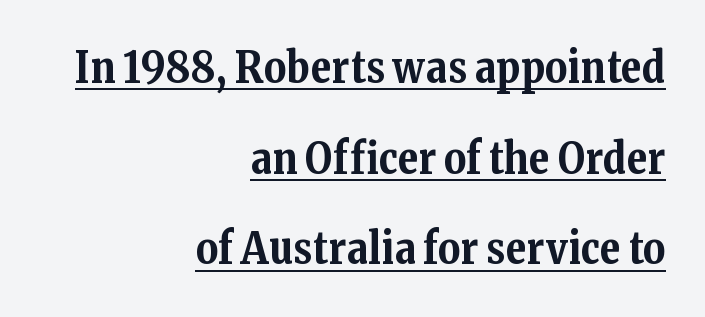
{"serif": "yes", "italic": "no", "bold": "yes", "weight": "bold", "width": "normal", "stroke_contrast": "medium", "x_height": "medium", "monospaced": "no", "underline": "yes", "align": "right", "line_spacing": "loose", "line_spacing_ratio": 2.11, "letter_spacing": "normal", "letter_spacing_em": 0.0, "glyph_px": 43}
